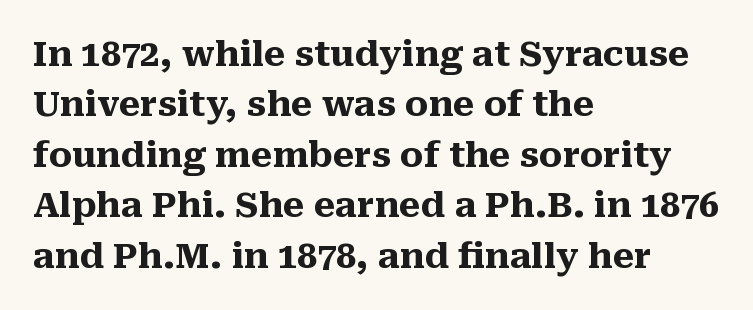
The image shows 35 px heavy serif type, upright; set left-aligned, normal line spacing (1.44x), normal letter spacing, not underlined; medium stroke contrast and a medium x-height.
